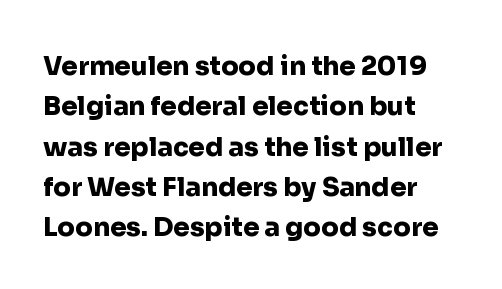
A classic flush-left, rag-right setting is used for this passage. Rows of type keep a routine distance in the vertical direction. Descenders are the only things crossing below the line. The strokes are fattened all the way to bold. Tracking value appears to be zero — textbook default spacing.
